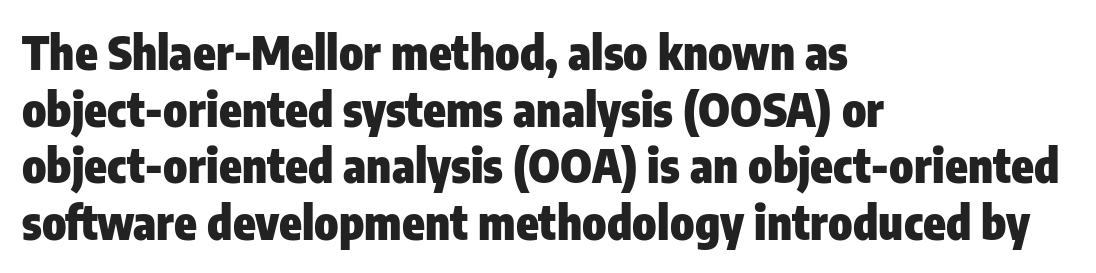
Q: Is the text bold? A: Yes.
Q: Is the text italic (slanted)? A: No, it is upright.
Q: Is the typeface a serif or a sans-serif typeface? A: Sans-serif.
Q: Is the text underlined? A: No.
Q: How is the paragraph aligned? A: Left-aligned.
Q: Is the spacing between letters normal or unusually wide? A: Normal.
Q: Width (condensed, normal, or wide)? A: Condensed.
Q: Stroke contrast? A: Low.
Q: x-height? A: Medium.
Q: Monospaced? A: No.
